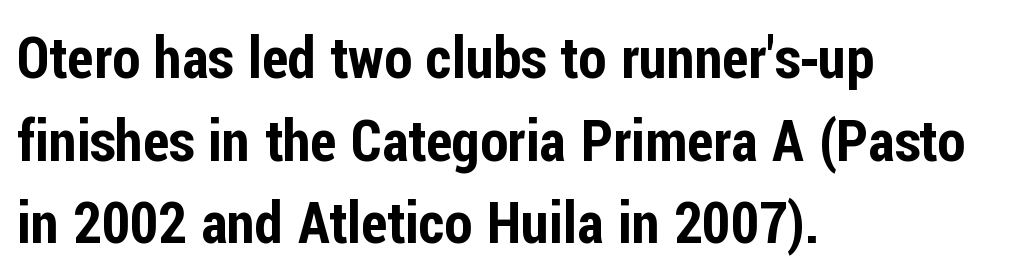
Think of a printed novel: that variable character pitch is what you see here. Plain, unruled lines of type. It's the straight-up-and-down kind of type. Are there feet on the stems? There aren't — it's a sans. The vertical gap from one line to the next is medium.
